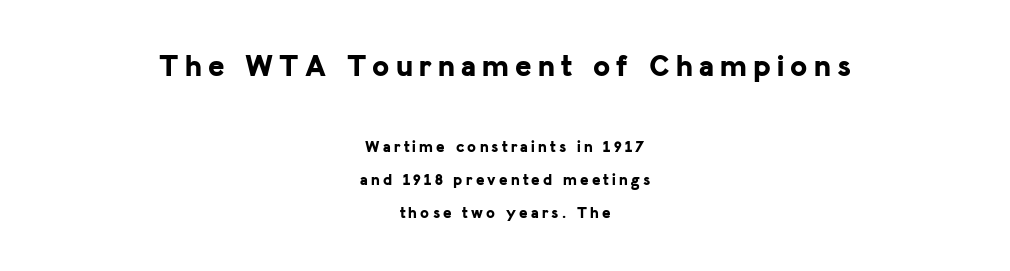
Q: Is the text bold? A: Yes.
Q: Is the text italic (slanted)? A: No, it is upright.
Q: Is the typeface a serif or a sans-serif typeface? A: Sans-serif.
Q: Is the text underlined? A: No.
Q: How is the paragraph aligned? A: Centered.
Q: Is the spacing between letters normal or unusually wide? A: Unusually wide.
Q: Is the spacing between lines tight, normal or loose? A: Loose.
Q: Which block of text is set in a larger size, the first (top) or the second (bottom)? A: The first (top) one.
Q: Width (condensed, normal, or wide)? A: Normal.
Q: Stroke contrast? A: Low.
Q: x-height? A: Medium.
Q: Monospaced? A: No.
